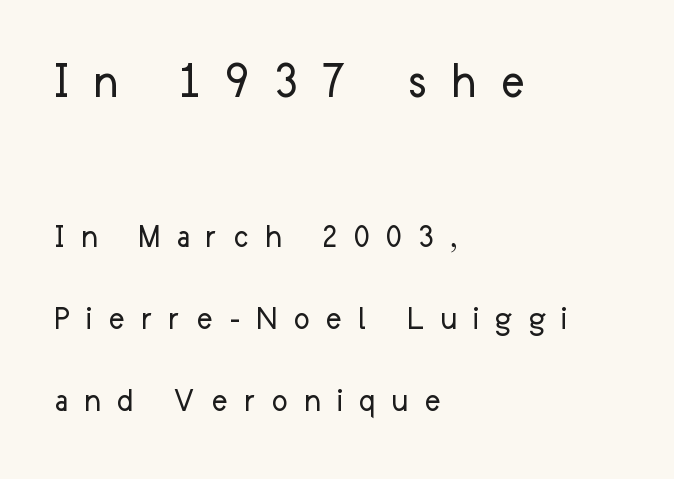
The image shows 51 px regular-weight sans-serif type, upright; set left-aligned, loose line spacing (2.41x), unusually wide letter spacing (+0.47 em), not underlined; the first (top) block is 1.5x larger; low stroke contrast and a medium x-height.
